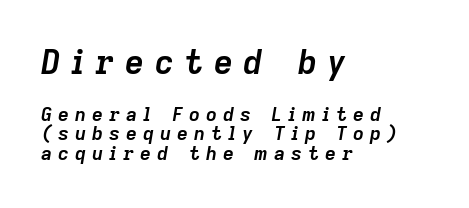
{"italic": "yes", "lean": "right", "slant_degrees": 9, "bold": "yes", "weight": "semibold", "width": "normal", "stroke_contrast": "low", "x_height": "medium", "monospaced": "no", "underline": "no", "align": "left", "line_spacing": "tight", "line_spacing_ratio": 1.04, "letter_spacing": "wide", "letter_spacing_em": 0.32, "larger_block": "first", "size_ratio": 1.74, "glyph_px": 33}
